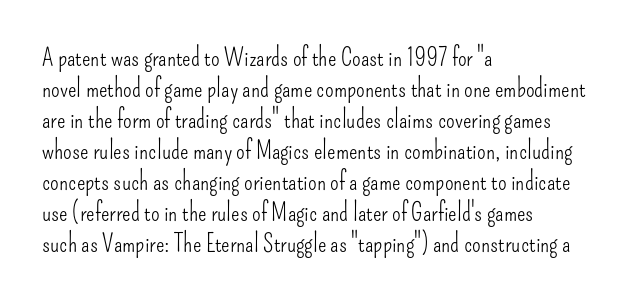
A light-to-regular cut is what we see here. Clear beneath every line of the passage. Vertical strokes here are truly vertical. The passage shown has conventional tracking throughout. Leftover space on each line is placed entirely after the last word.
